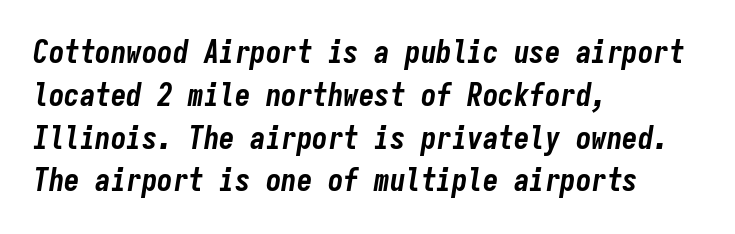
Q: Is the text bold? A: Yes.
Q: Is the text italic (slanted)? A: Yes, it leans right by about 9 degrees.
Q: Is the text underlined? A: No.
Q: How is the paragraph aligned? A: Left-aligned.
Q: Is the spacing between letters normal or unusually wide? A: Normal.
Q: Is the spacing between lines tight, normal or loose? A: Normal.
Q: Width (condensed, normal, or wide)? A: Condensed.
Q: Stroke contrast? A: Low.
Q: x-height? A: Medium.
Q: Monospaced? A: Yes.
